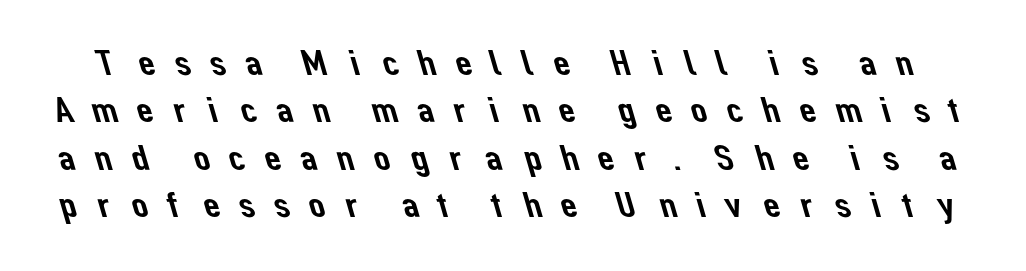
Q: Is the typeface a serif or a sans-serif typeface? A: Sans-serif.
Q: Is the text underlined? A: No.
Q: Is the spacing between letters normal or unusually wide? A: Unusually wide.
Q: Is the spacing between lines tight, normal or loose? A: Normal.
Q: Width (condensed, normal, or wide)? A: Normal.
Q: Stroke contrast? A: Low.
Q: x-height? A: Medium.
Q: Monospaced? A: No.
